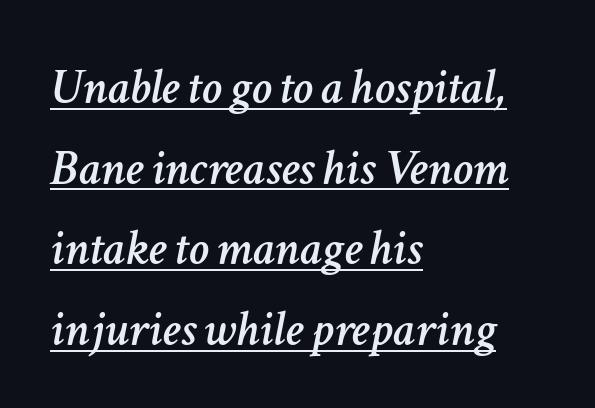
Q: Is the text italic (slanted)? A: Yes, it leans right by about 11 degrees.
Q: Is the text underlined? A: Yes.
Q: How is the paragraph aligned? A: Left-aligned.
Q: Is the spacing between letters normal or unusually wide? A: Normal.
Q: Is the spacing between lines tight, normal or loose? A: Normal.
Q: Width (condensed, normal, or wide)? A: Normal.
Q: Stroke contrast? A: Low.
Q: x-height? A: Medium.
Q: Monospaced? A: No.
